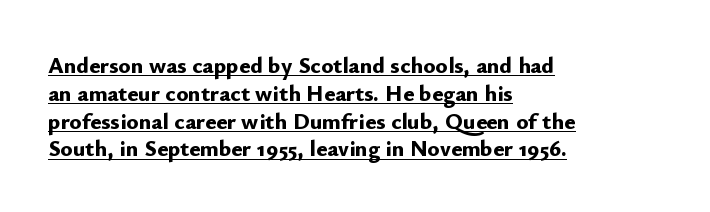
{"italic": "no", "bold": "yes", "underline": "yes", "align": "left", "line_spacing_ratio": 1.21, "letter_spacing": "normal", "letter_spacing_em": 0.0, "glyph_px": 23}
